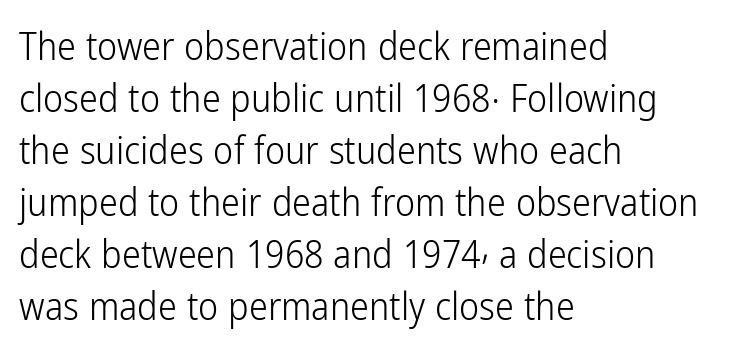
Q: Is the text bold? A: No.
Q: Is the text italic (slanted)? A: No, it is upright.
Q: Is the typeface a serif or a sans-serif typeface? A: Sans-serif.
Q: Is the text underlined? A: No.
Q: How is the paragraph aligned? A: Left-aligned.
Q: Is the spacing between letters normal or unusually wide? A: Normal.
Q: Is the spacing between lines tight, normal or loose? A: Normal.
Q: Width (condensed, normal, or wide)? A: Condensed.
Q: Stroke contrast? A: Low.
Q: x-height? A: Medium.
Q: Monospaced? A: No.
